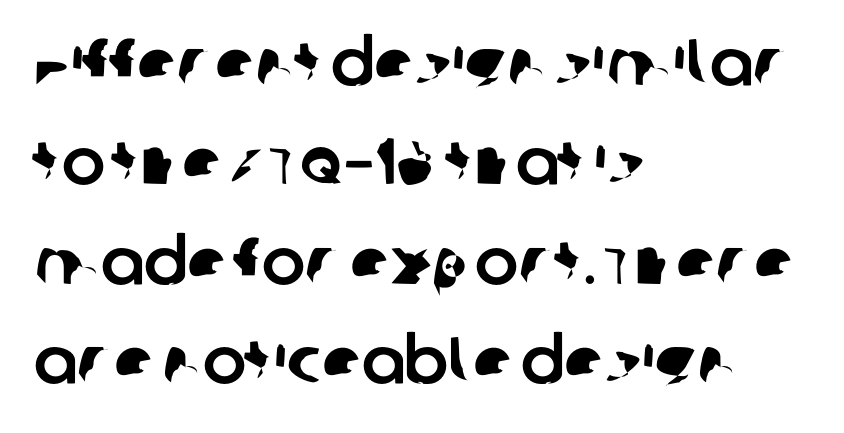
The font family rendered here belongs to the sans-serif group. Words appear dense and cohesive because spacing is normal. The designer left line spacing at the default. Clear beneath every line of the passage. You could not count columns in this text — the font is proportionally spaced. A classic flush-left, rag-right setting is used for this passage.
